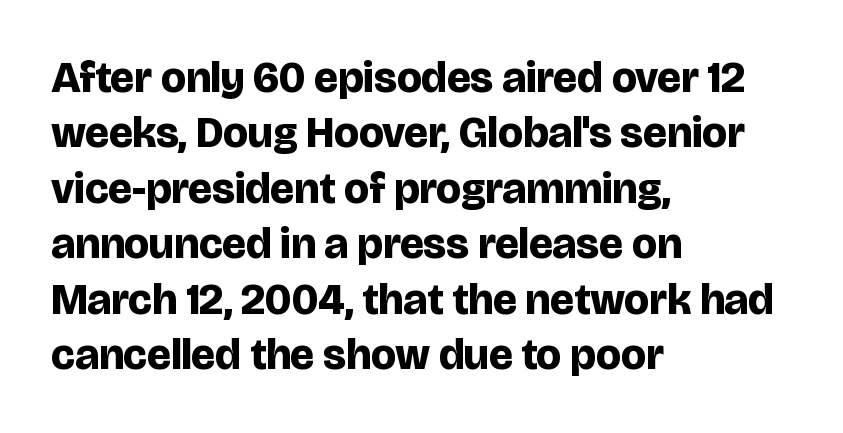
Q: Is the text bold? A: Yes.
Q: Is the text italic (slanted)? A: No, it is upright.
Q: Is the typeface a serif or a sans-serif typeface? A: Sans-serif.
Q: Is the text underlined? A: No.
Q: How is the paragraph aligned? A: Left-aligned.
Q: Is the spacing between letters normal or unusually wide? A: Normal.
Q: Is the spacing between lines tight, normal or loose? A: Normal.
Q: Width (condensed, normal, or wide)? A: Normal.
Q: Stroke contrast? A: Low.
Q: x-height? A: Large.
Q: Monospaced? A: No.
